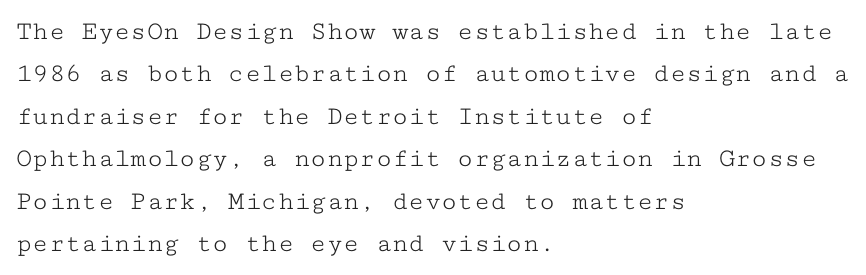
The image shows 27 px text type, upright; set left-aligned, normal line spacing (1.57x), normal letter spacing, not underlined.
